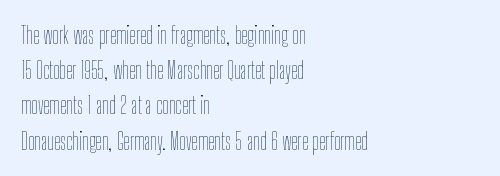
The image shows 23 px text type, upright; set left-aligned, normal line spacing (1.53x), normal letter spacing, not underlined.
